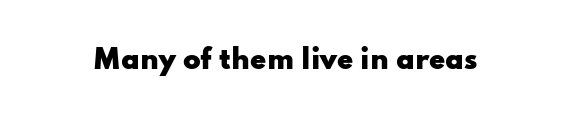
{"italic": "no", "bold": "yes", "underline": "no", "letter_spacing": "normal", "letter_spacing_em": 0.0, "glyph_px": 26}
